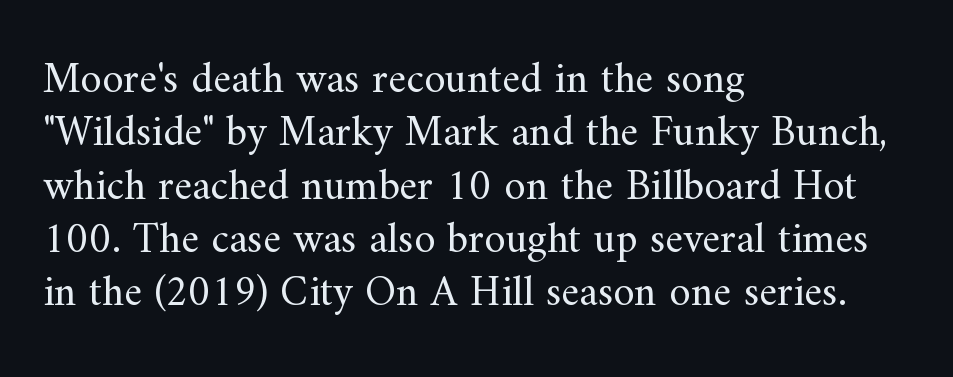
Q: Is the text bold? A: No.
Q: Is the text italic (slanted)? A: No, it is upright.
Q: Is the typeface a serif or a sans-serif typeface? A: Serif.
Q: Is the text underlined? A: No.
Q: How is the paragraph aligned? A: Left-aligned.
Q: Is the spacing between letters normal or unusually wide? A: Normal.
Q: Width (condensed, normal, or wide)? A: Normal.
Q: Stroke contrast? A: Medium.
Q: x-height? A: Small.
Q: Monospaced? A: No.
